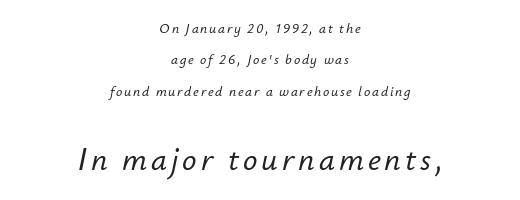
{"italic": "yes", "lean": "right", "slant_degrees": 12, "width": "normal", "stroke_contrast": "low", "x_height": "small", "monospaced": "no", "underline": "no", "align": "center", "line_spacing": "loose", "line_spacing_ratio": 2.24, "larger_block": "second", "size_ratio": 2.29, "glyph_px": 32}
